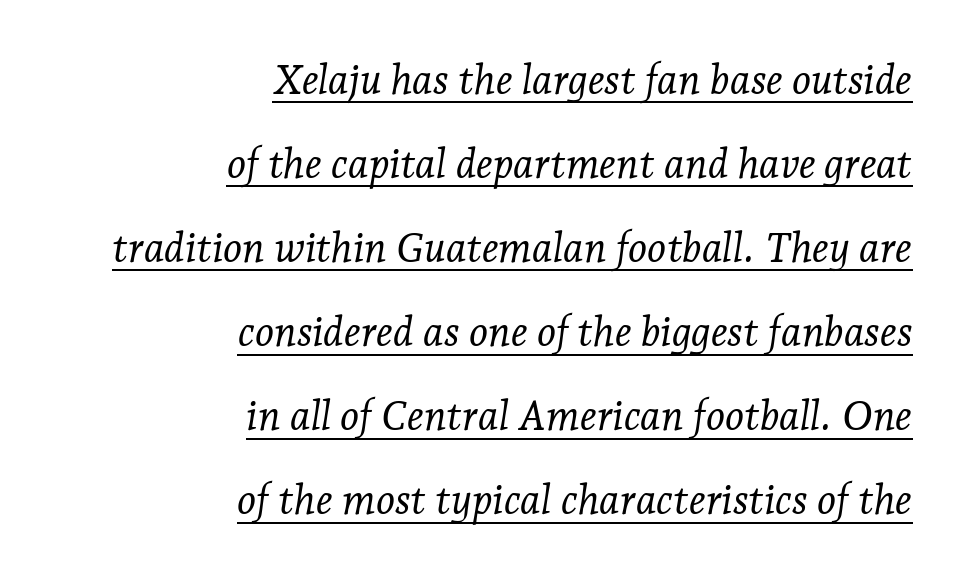
Tall strokes in this sample are angled rather than plumb. Has an underline been added? It has. This is serif lettering, the kind often seen in printed books. The text block is weighted toward the right margin, trailing off unevenly leftward. You could fit nearly another row in the gap between these rows.
